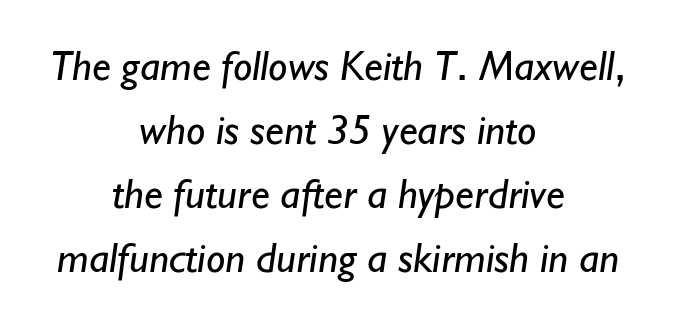
Q: Is the text bold? A: No.
Q: Is the typeface a serif or a sans-serif typeface? A: Sans-serif.
Q: Is the text underlined? A: No.
Q: How is the paragraph aligned? A: Centered.
Q: Is the spacing between letters normal or unusually wide? A: Normal.
Q: Is the spacing between lines tight, normal or loose? A: Normal.
Q: Width (condensed, normal, or wide)? A: Normal.
Q: Stroke contrast? A: Low.
Q: x-height? A: Small.
Q: Monospaced? A: No.
